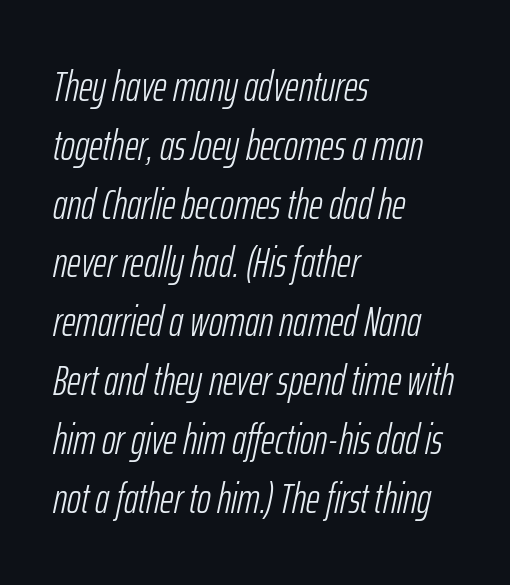
Q: Is the text bold? A: No.
Q: Is the text italic (slanted)? A: Yes, it leans right by about 12 degrees.
Q: Is the text underlined? A: No.
Q: How is the paragraph aligned? A: Left-aligned.
Q: Is the spacing between letters normal or unusually wide? A: Normal.
Q: Is the spacing between lines tight, normal or loose? A: Normal.
Q: Width (condensed, normal, or wide)? A: Condensed.
Q: Stroke contrast? A: Low.
Q: x-height? A: Medium.
Q: Monospaced? A: No.
